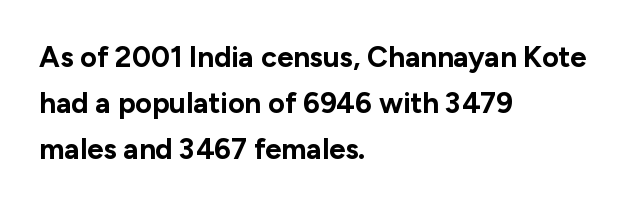
The image shows 29 px bold sans-serif type, upright; set left-aligned, normal line spacing (1.58x), normal letter spacing, not underlined; low stroke contrast and a medium x-height.
